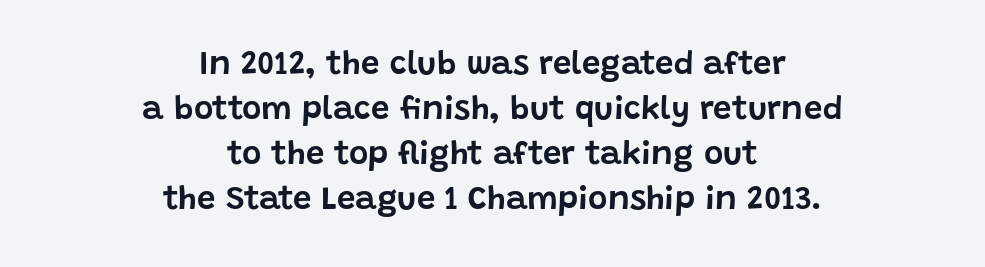
Compared with a flush-left layout, this one balances lines on the center instead. Successive baselines arrive at the customary interval. Descenders are the only things crossing below the line. When letters stand straight like this, we call the style roman or upright. Glyph-to-glyph distance matches everyday printed text.
